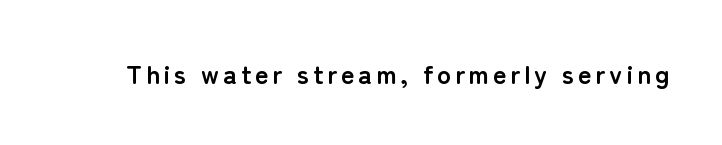
{"italic": "no", "bold": "yes", "underline": "no", "glyph_px": 26}
